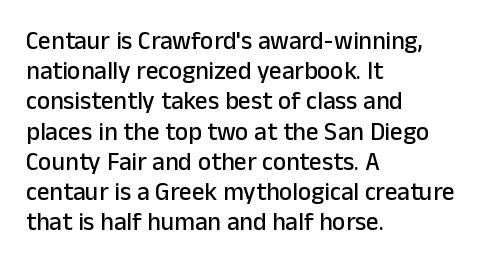
Q: Is the text italic (slanted)? A: No, it is upright.
Q: Is the text underlined? A: No.
Q: How is the paragraph aligned? A: Left-aligned.
Q: Is the spacing between letters normal or unusually wide? A: Normal.
